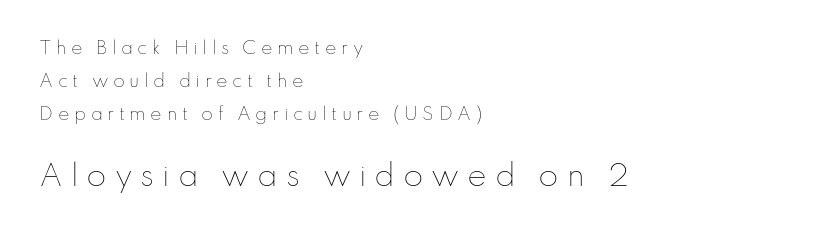
Underlining? Definitely not there. The typography opts for an upright posture over an oblique one. The passage shown has open, widely tracked lettering throughout. The passage shown begins with its smaller block and ends with its larger one. Reading down the column, the eye jumps a long way to each next line. Character widths vary here, with narrow letters taking less room than wide ones.
